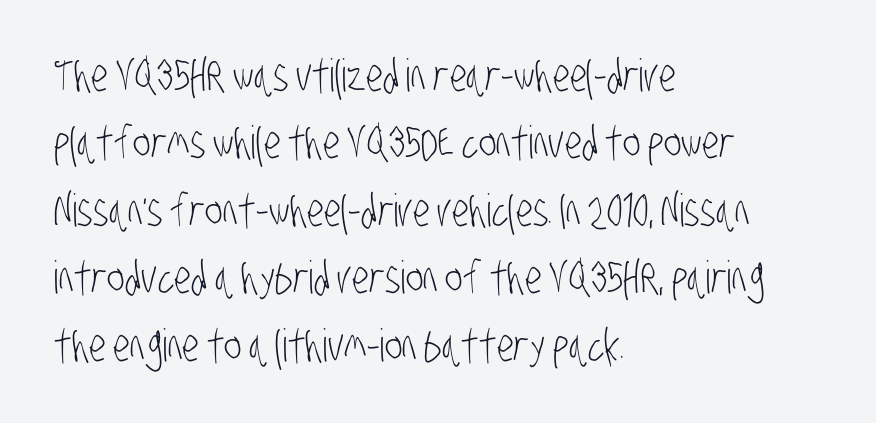
In terms of letterform style, serifs are entirely absent. Layout note: lines flush left. Do the characters align in a grid? No, the font is proportional. A light-to-regular cut is what we see here. Unmarked baselines from the first word to the last.
